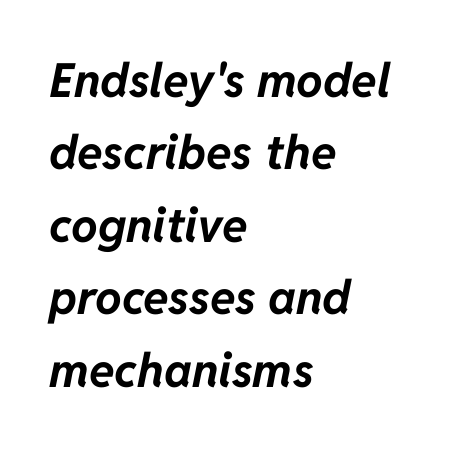
The image shows 47 px bold type, italic (leaning right); set left-aligned, normal line spacing (1.54x), normal letter spacing, not underlined; low stroke contrast and a medium x-height.
